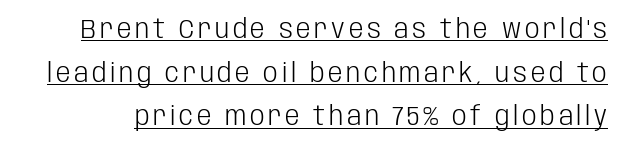
Q: Is the text bold? A: No.
Q: Is the text italic (slanted)? A: No, it is upright.
Q: Is the text underlined? A: Yes.
Q: Is the spacing between lines tight, normal or loose? A: Normal.
